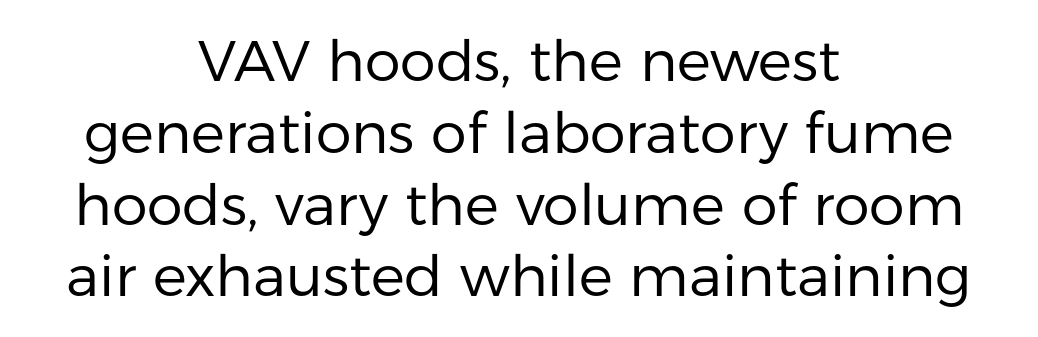
Q: Is the text bold? A: No.
Q: Is the text italic (slanted)? A: No, it is upright.
Q: Is the typeface a serif or a sans-serif typeface? A: Sans-serif.
Q: Is the text underlined? A: No.
Q: How is the paragraph aligned? A: Centered.
Q: Is the spacing between letters normal or unusually wide? A: Normal.
Q: Is the spacing between lines tight, normal or loose? A: Normal.
Q: Width (condensed, normal, or wide)? A: Normal.
Q: Stroke contrast? A: Low.
Q: x-height? A: Medium.
Q: Monospaced? A: No.
